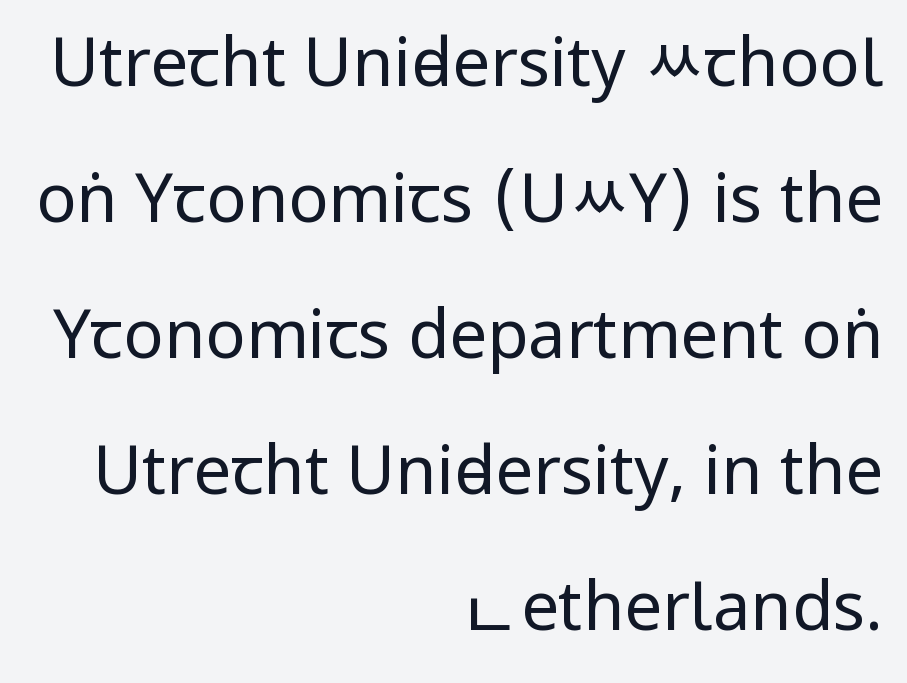
The strokes carry an ordinary text weight at most. Students, observe: this is what heavily led, spacious text looks like. The ragged edge is on the left, which tells us the setting is flush right. Is this a fixed-width face? No — the glyphs have proportional, varying widths. The words here are not underlined.
